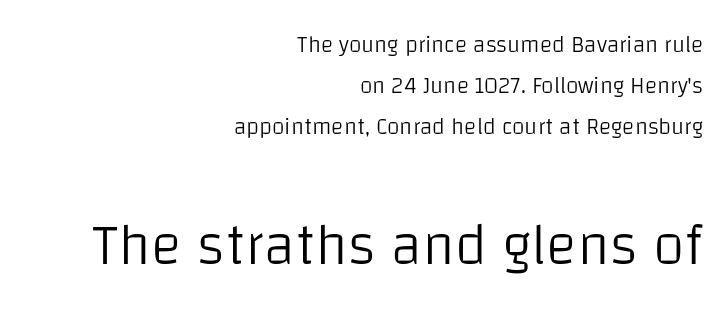
Glyph-to-glyph distance matches everyday printed text. Larger block? The one below; the one above is distinctly smaller. The strokes carry an ordinary text weight at most. A roman cut, with each character standing at attention. The face used here is proportionally spaced, like ordinary book or web type. Visually the block forms a straight wall on the right and a jagged coastline on the left.
